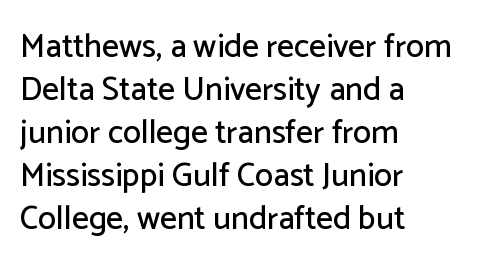
{"serif": "no", "italic": "no", "width": "normal", "stroke_contrast": "low", "x_height": "medium", "monospaced": "no", "underline": "no", "align": "left", "line_spacing": "normal", "line_spacing_ratio": 1.3, "letter_spacing": "normal", "letter_spacing_em": 0.0, "glyph_px": 33}
